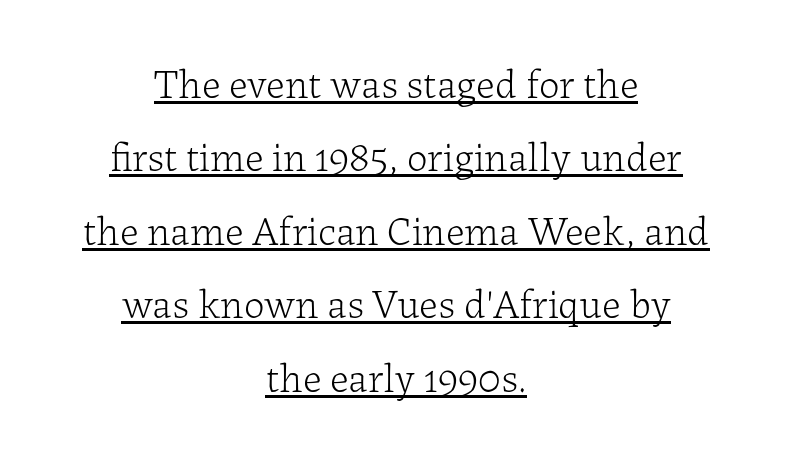
The image shows 41 px light serif type, upright; set centered, line spacing 1.79x, normal letter spacing, underlined; low stroke contrast and a medium x-height.
